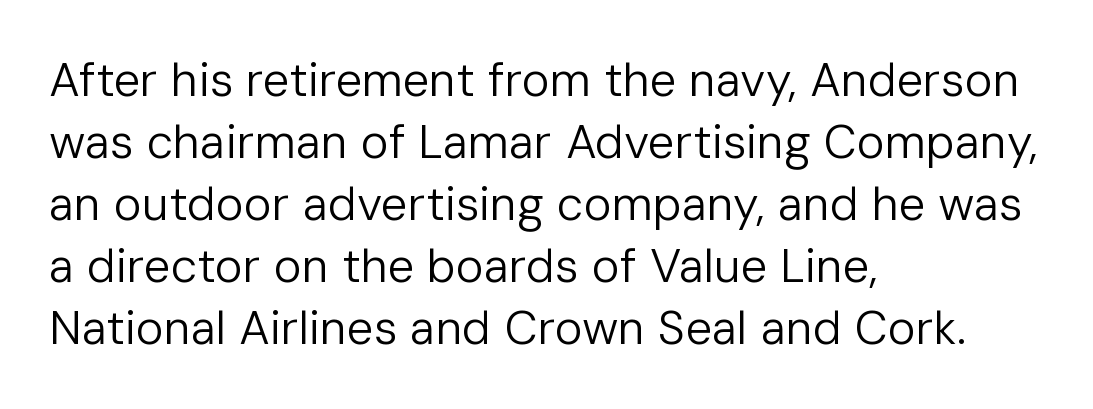
The image shows 47 px regular-weight sans-serif type, upright; set left-aligned, normal line spacing (1.32x), normal letter spacing, not underlined; low stroke contrast and a medium x-height.
